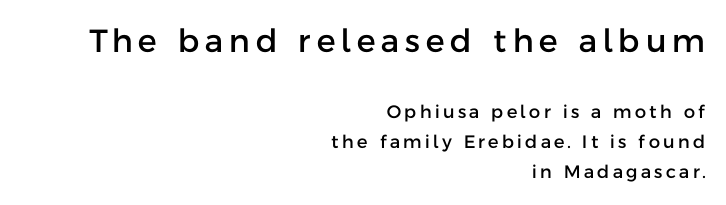
The image shows 32 px sans-serif type, upright; set right-aligned, normal line spacing (1.67x), not underlined; the first (top) block is 1.78x larger; low stroke contrast and a medium x-height.
